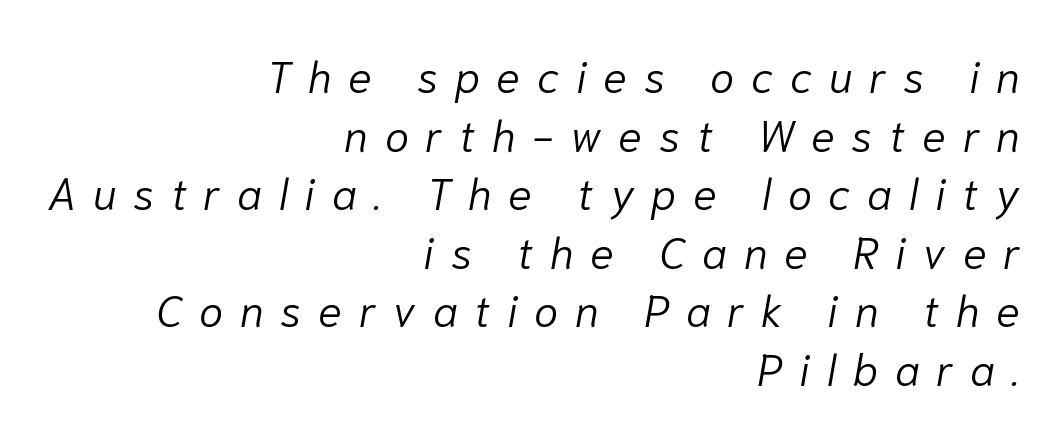
{"italic": "yes", "lean": "right", "slant_degrees": 10, "bold": "no", "weight": "light", "width": "normal", "stroke_contrast": "low", "x_height": "medium", "monospaced": "no", "underline": "no", "align": "right", "line_spacing": "normal", "line_spacing_ratio": 1.33, "letter_spacing": "wide", "letter_spacing_em": 0.38, "glyph_px": 44}
